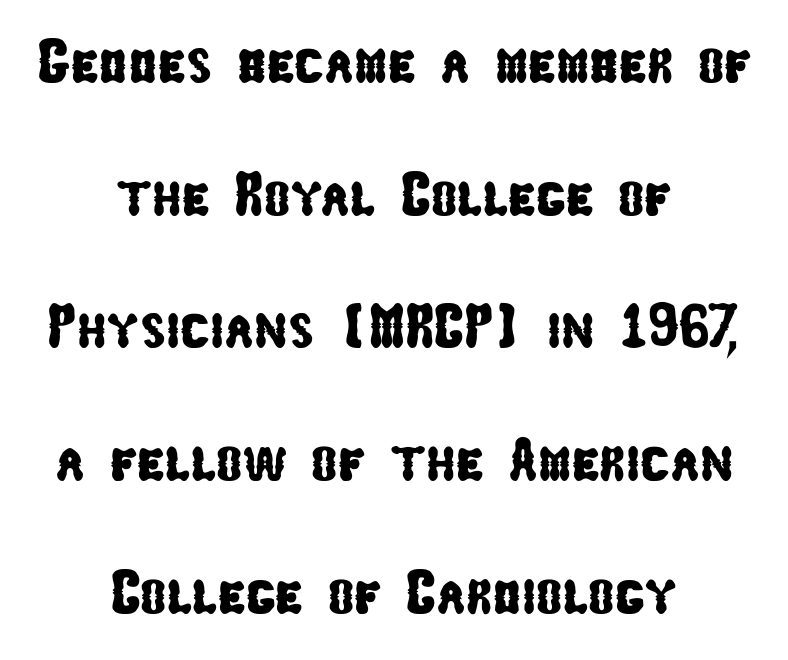
{"serif": "no", "width": "condensed", "stroke_contrast": "low", "x_height": "medium", "monospaced": "no", "underline": "no", "align": "center", "line_spacing": "loose", "line_spacing_ratio": 2.14, "letter_spacing": "normal", "letter_spacing_em": 0.0, "glyph_px": 62}
